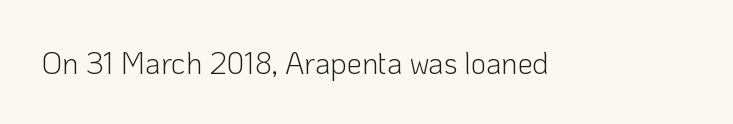
Q: Is the text bold? A: No.
Q: Is the text italic (slanted)? A: No, it is upright.
Q: Is the typeface a serif or a sans-serif typeface? A: Sans-serif.
Q: Is the text underlined? A: No.
Q: Is the spacing between letters normal or unusually wide? A: Normal.
Q: Width (condensed, normal, or wide)? A: Normal.
Q: Stroke contrast? A: Low.
Q: x-height? A: Medium.
Q: Monospaced? A: No.
